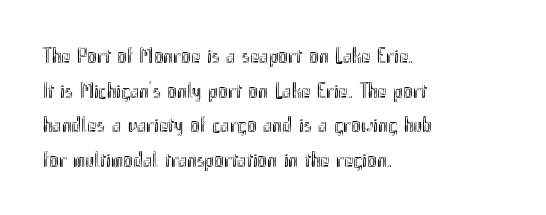
Q: Is the text italic (slanted)? A: No, it is upright.
Q: Is the text underlined? A: No.
Q: How is the paragraph aligned? A: Left-aligned.
Q: Is the spacing between letters normal or unusually wide? A: Normal.
Q: Is the spacing between lines tight, normal or loose? A: Normal.
